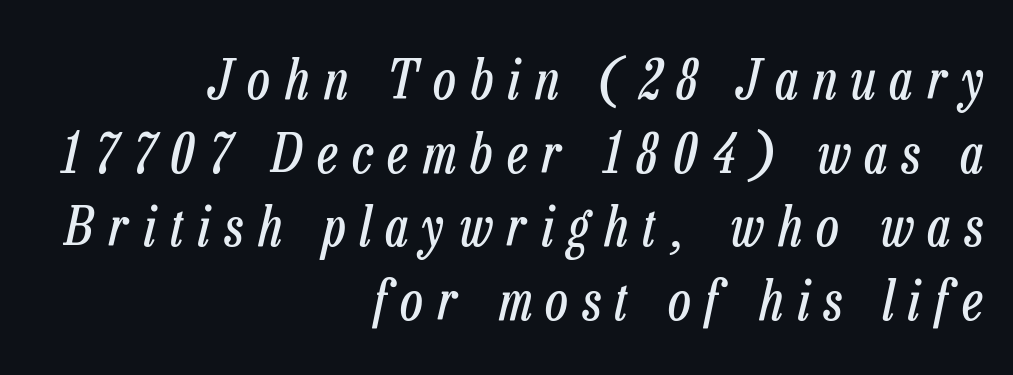
The image shows 55 px regular-weight, condensed type, italic (leaning right); set right-aligned, normal line spacing (1.34x), unusually wide letter spacing (+0.27 em), not underlined; low stroke contrast and a medium x-height.
